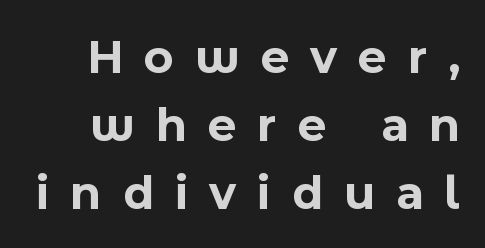
{"serif": "no", "italic": "no", "bold": "yes", "weight": "bold", "width": "normal", "x_height": "medium", "monospaced": "no", "underline": "no", "line_spacing": "normal", "line_spacing_ratio": 1.39, "letter_spacing": "wide", "letter_spacing_em": 0.43, "glyph_px": 49}
